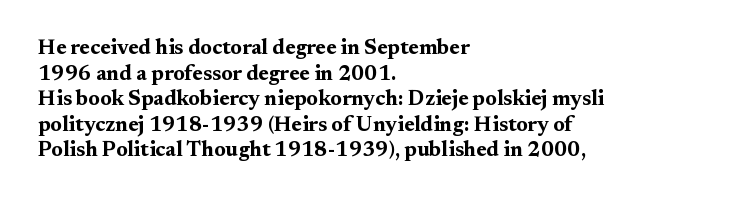
{"italic": "no", "bold": "yes", "underline": "no", "align": "left", "line_spacing_ratio": 1.22, "letter_spacing": "normal", "letter_spacing_em": 0.0, "glyph_px": 21}
